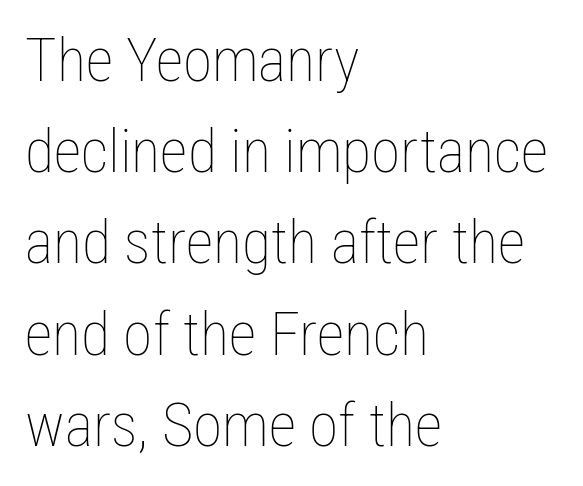
The image shows 60 px thin, condensed type, upright; set left-aligned, normal line spacing (1.52x), normal letter spacing, not underlined; low stroke contrast and a medium x-height.
